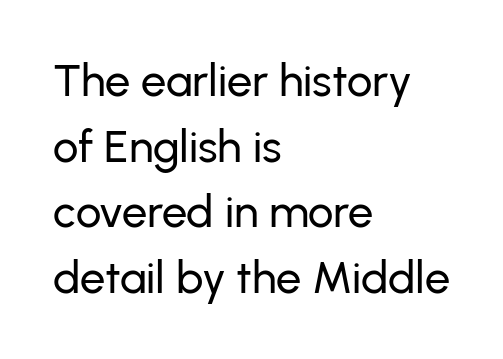
{"serif": "no", "italic": "no", "width": "normal", "stroke_contrast": "low", "x_height": "medium", "monospaced": "no", "underline": "no", "align": "left", "line_spacing": "normal", "line_spacing_ratio": 1.46, "letter_spacing": "normal", "letter_spacing_em": 0.0, "glyph_px": 45}
